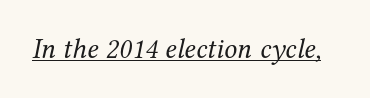
The image shows 29 px regular-weight serif type, italic (leaning right); set normal letter spacing, underlined; medium stroke contrast and a medium x-height.
